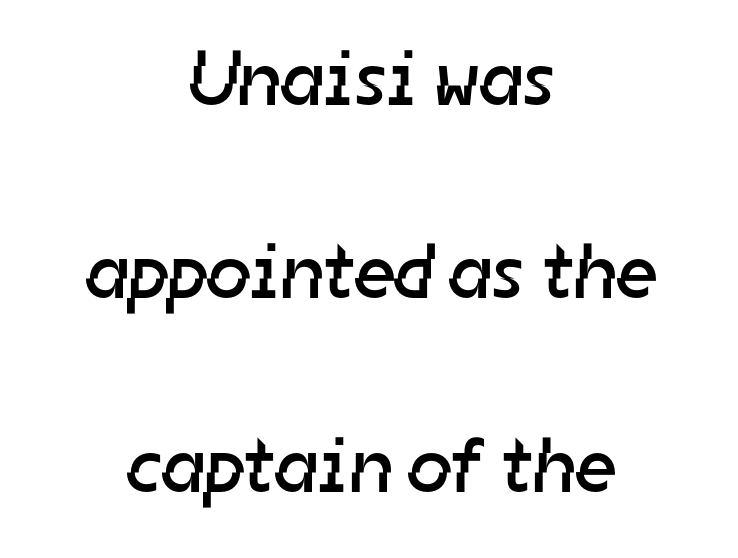
{"serif": "no", "bold": "no", "weight": "regular", "width": "normal", "stroke_contrast": "low", "x_height": "medium", "monospaced": "no", "underline": "no", "align": "center", "line_spacing": "loose", "line_spacing_ratio": 2.48, "letter_spacing": "normal", "letter_spacing_em": 0.0, "glyph_px": 78}
